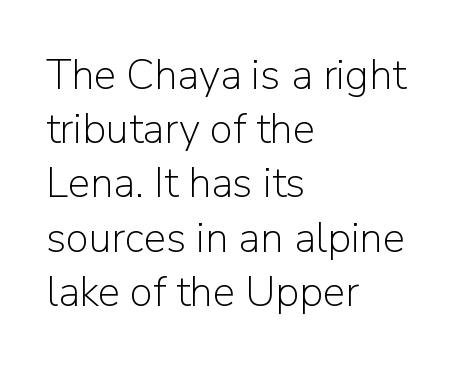
Q: Is the text bold? A: No.
Q: Is the text italic (slanted)? A: No, it is upright.
Q: Is the typeface a serif or a sans-serif typeface? A: Sans-serif.
Q: Is the text underlined? A: No.
Q: How is the paragraph aligned? A: Left-aligned.
Q: Is the spacing between letters normal or unusually wide? A: Normal.
Q: Is the spacing between lines tight, normal or loose? A: Normal.
Q: Width (condensed, normal, or wide)? A: Normal.
Q: Stroke contrast? A: Low.
Q: x-height? A: Medium.
Q: Monospaced? A: No.
